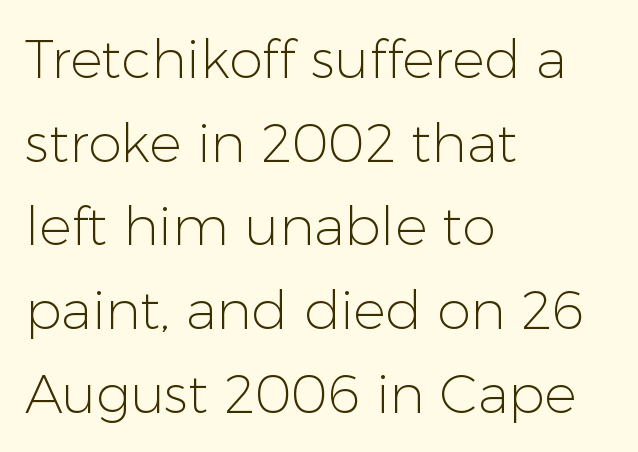
{"serif": "no", "italic": "no", "bold": "no", "weight": "light", "width": "normal", "stroke_contrast": "low", "x_height": "medium", "monospaced": "no", "underline": "no", "align": "left", "line_spacing": "normal", "line_spacing_ratio": 1.55, "letter_spacing": "normal", "letter_spacing_em": 0.0, "glyph_px": 54}
